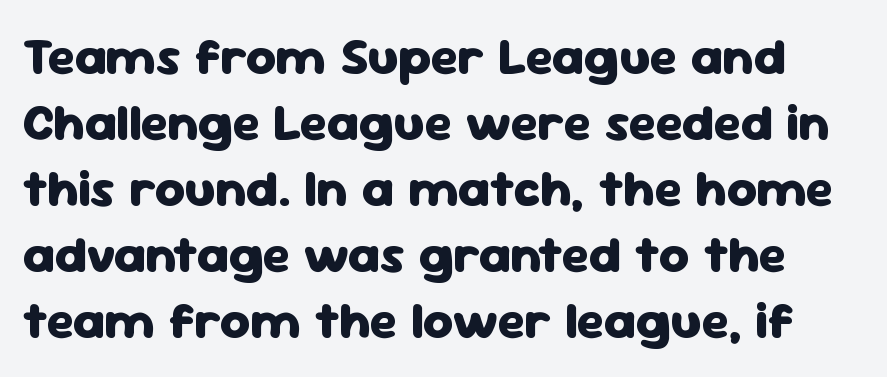
Q: Is the text bold? A: Yes.
Q: Is the text italic (slanted)? A: No, it is upright.
Q: Is the typeface a serif or a sans-serif typeface? A: Sans-serif.
Q: Is the text underlined? A: No.
Q: Is the spacing between letters normal or unusually wide? A: Normal.
Q: Is the spacing between lines tight, normal or loose? A: Normal.
Q: Width (condensed, normal, or wide)? A: Normal.
Q: Stroke contrast? A: Low.
Q: x-height? A: Medium.
Q: Monospaced? A: No.
